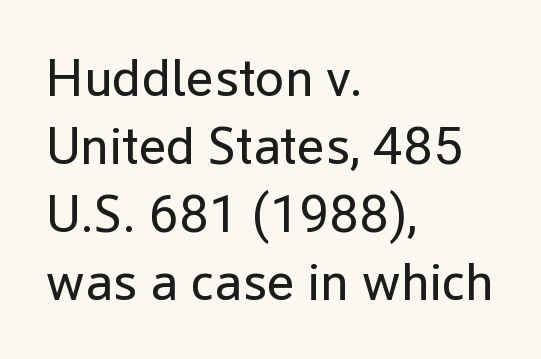
{"serif": "no", "italic": "no", "bold": "no", "weight": "regular", "width": "normal", "stroke_contrast": "low", "x_height": "medium", "monospaced": "no", "underline": "no", "align": "left", "line_spacing": "normal", "line_spacing_ratio": 1.28, "letter_spacing": "normal", "letter_spacing_em": 0.0, "glyph_px": 53}
